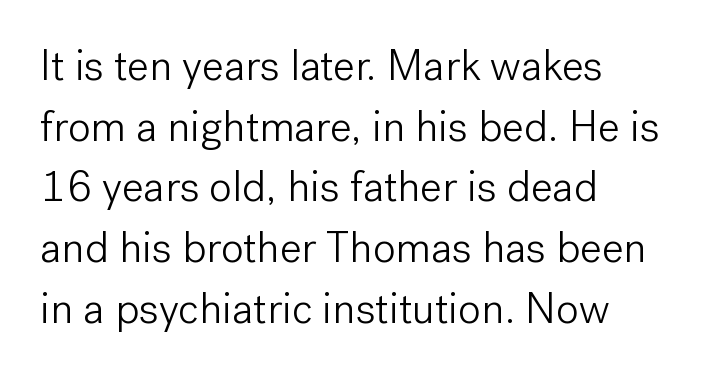
The image shows 43 px light sans-serif type, upright; set left-aligned, normal line spacing (1.41x), normal letter spacing, not underlined; low stroke contrast and a medium x-height.
